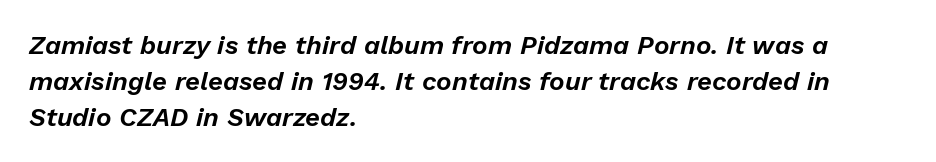
A normal amount of white space separates one row of letters from the next. In terms of letterspacing, this is plain default setting. Is the block centered? No — it sits flush against the left margin. Style check: oblique. Beneath every word, the page is bare.
